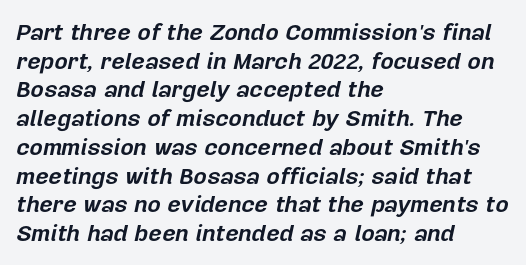
You can tell it's italic because the verticals aren't actually vertical. What weight is shown? A full bold with thick strokes. Rule under the text: the space is simply empty. These lines sit exactly where default settings would place them. The type is set solid horizontally, with unmodified tracking.
